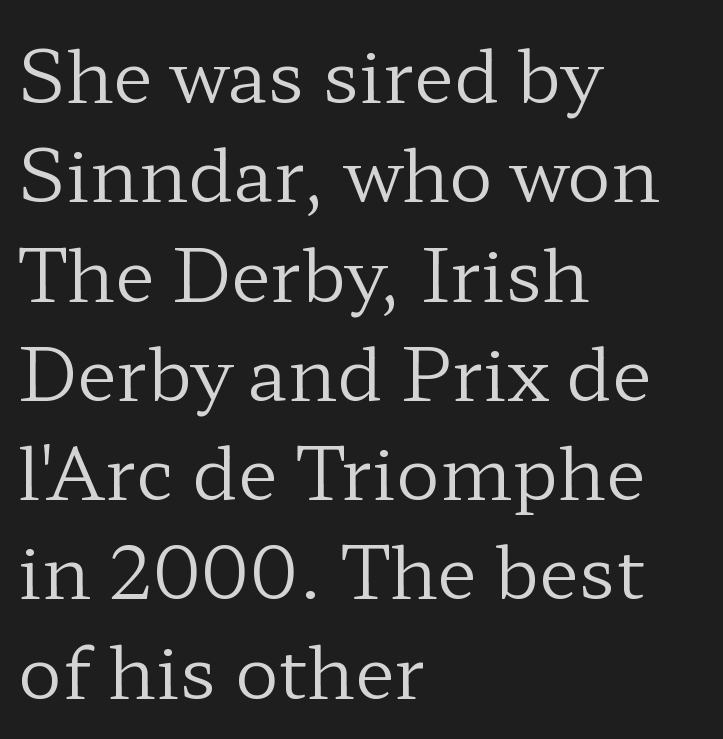
{"serif": "yes", "italic": "no", "bold": "no", "weight": "regular", "width": "wide", "stroke_contrast": "low", "x_height": "medium", "monospaced": "no", "underline": "no", "align": "left", "line_spacing": "normal", "line_spacing_ratio": 1.36, "letter_spacing": "normal", "letter_spacing_em": 0.0, "glyph_px": 73}
